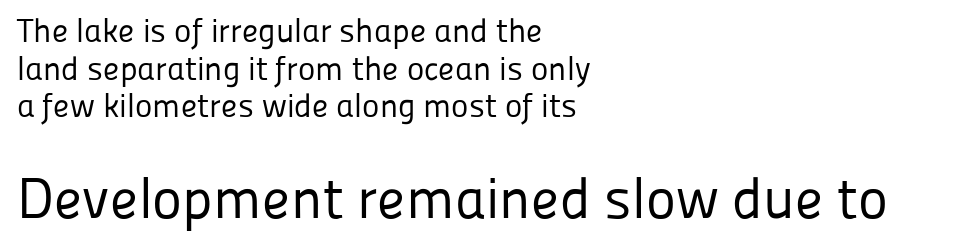
{"serif": "no", "italic": "no", "bold": "no", "weight": "regular", "width": "normal", "stroke_contrast": "low", "x_height": "medium", "monospaced": "no", "underline": "no", "align": "left", "line_spacing": "tight", "line_spacing_ratio": 1.14, "letter_spacing": "normal", "letter_spacing_em": 0.0, "larger_block": "second", "size_ratio": 1.73, "glyph_px": 57}
